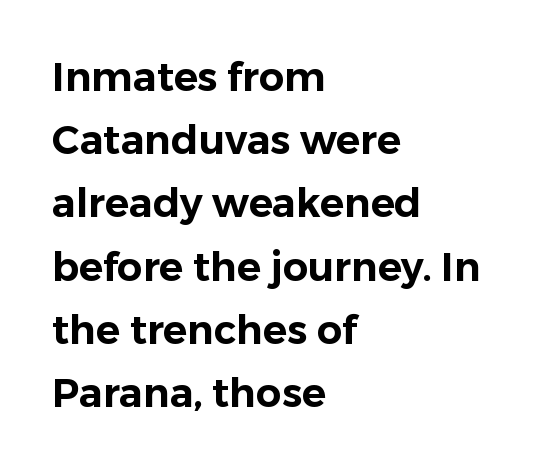
{"serif": "no", "italic": "no", "width": "normal", "stroke_contrast": "low", "x_height": "medium", "monospaced": "no", "underline": "no", "align": "left", "line_spacing": "normal", "line_spacing_ratio": 1.58, "letter_spacing": "normal", "letter_spacing_em": 0.0, "glyph_px": 40}
